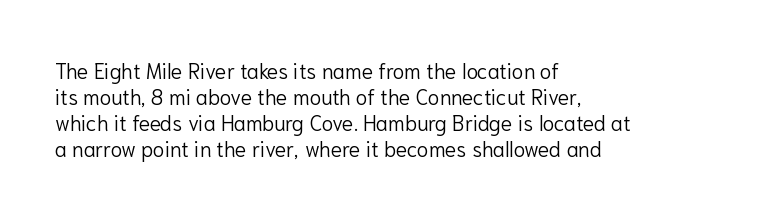
{"italic": "no", "bold": "no", "underline": "no", "align": "left", "line_spacing_ratio": 1.24, "letter_spacing": "normal", "letter_spacing_em": 0.0, "glyph_px": 21}
